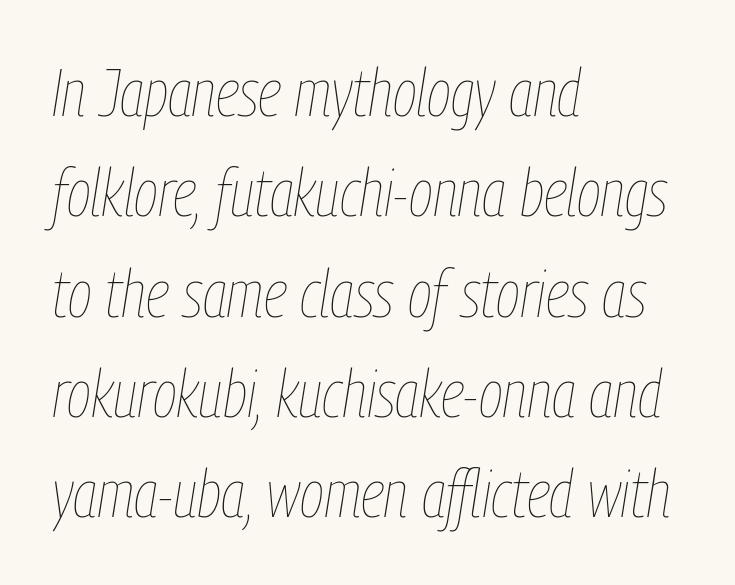
{"italic": "yes", "lean": "right", "slant_degrees": 9, "bold": "no", "weight": "thin", "width": "condensed", "stroke_contrast": "low", "x_height": "medium", "monospaced": "no", "underline": "no", "align": "left", "line_spacing": "normal", "line_spacing_ratio": 1.52, "letter_spacing": "normal", "letter_spacing_em": 0.0, "glyph_px": 66}
